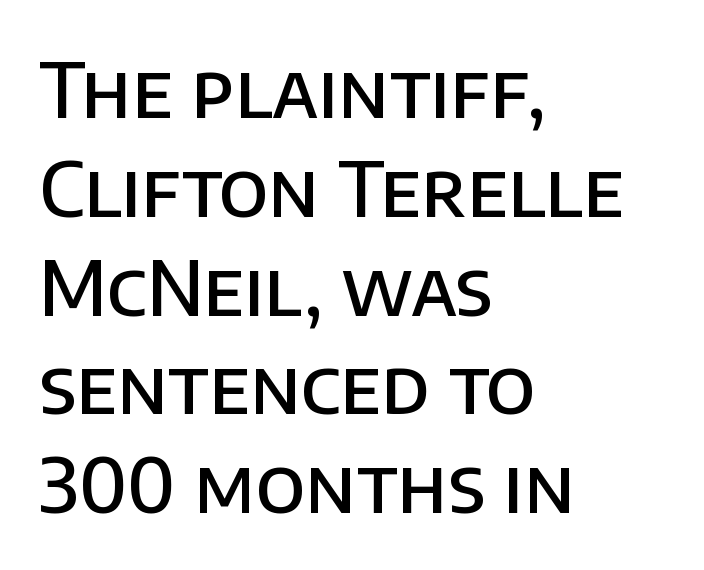
{"serif": "no", "italic": "no", "bold": "semi", "weight": "semibold", "width": "normal", "stroke_contrast": "low", "x_height": "large", "monospaced": "no", "underline": "no", "align": "left", "line_spacing": "normal", "line_spacing_ratio": 1.3, "letter_spacing": "normal", "letter_spacing_em": 0.0, "glyph_px": 76}
